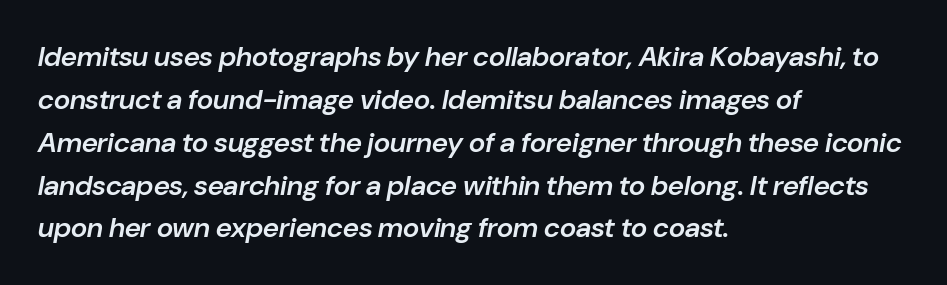
{"italic": "yes", "lean": "right", "slant_degrees": 10, "bold": "semi", "weight": "semibold", "width": "normal", "stroke_contrast": "low", "x_height": "medium", "monospaced": "no", "underline": "no", "align": "left", "line_spacing": "normal", "line_spacing_ratio": 1.53, "letter_spacing": "normal", "letter_spacing_em": 0.0, "glyph_px": 28}
